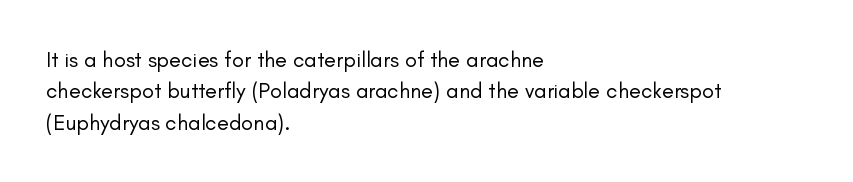
The line-height multiplier appears to be the usual default. The ragged edge is on the right, which tells us the setting is flush left. A typesetter would mark this as roman, not italic. This sample uses plain, unmodified letter spacing. No letter is thick-stroked: the sample isn't bold.
